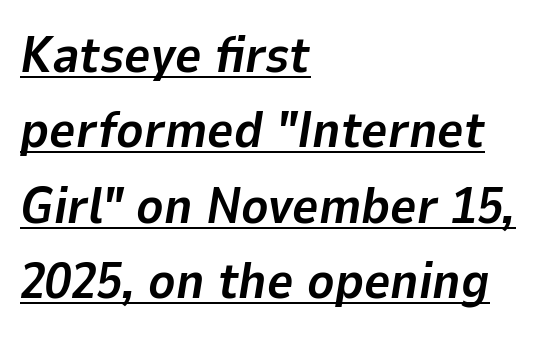
The image shows 51 px bold type, italic (leaning right); set left-aligned, normal line spacing (1.48x), normal letter spacing, underlined; low stroke contrast and a medium x-height.
